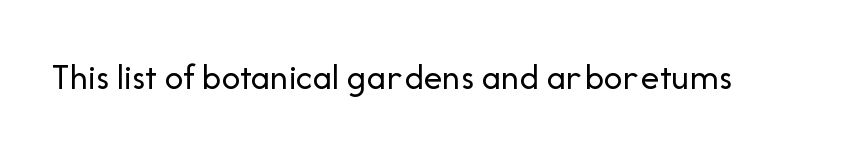
Q: Is the text bold? A: No.
Q: Is the text italic (slanted)? A: No, it is upright.
Q: Is the typeface a serif or a sans-serif typeface? A: Sans-serif.
Q: Is the text underlined? A: No.
Q: Is the spacing between letters normal or unusually wide? A: Normal.
Q: Width (condensed, normal, or wide)? A: Normal.
Q: Stroke contrast? A: Low.
Q: x-height? A: Medium.
Q: Monospaced? A: No.
